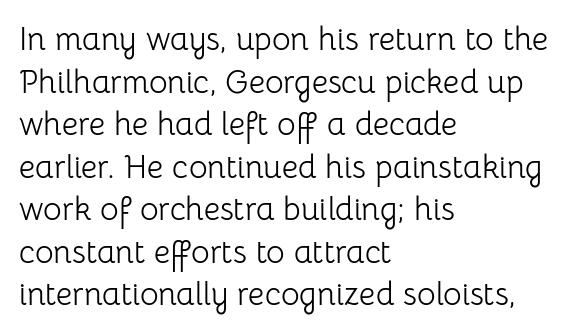
Q: Is the text bold? A: No.
Q: Is the text italic (slanted)? A: No, it is upright.
Q: Is the typeface a serif or a sans-serif typeface? A: Sans-serif.
Q: Is the text underlined? A: No.
Q: How is the paragraph aligned? A: Left-aligned.
Q: Is the spacing between letters normal or unusually wide? A: Normal.
Q: Is the spacing between lines tight, normal or loose? A: Normal.
Q: Width (condensed, normal, or wide)? A: Normal.
Q: Stroke contrast? A: Low.
Q: x-height? A: Medium.
Q: Monospaced? A: No.
